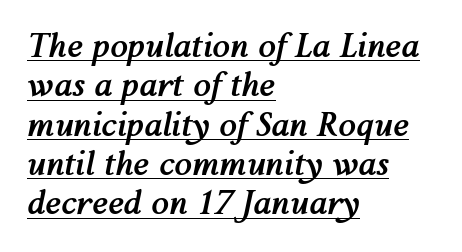
Q: Is the text bold? A: Yes.
Q: Is the text italic (slanted)? A: Yes, it leans right by about 12 degrees.
Q: Is the text underlined? A: Yes.
Q: How is the paragraph aligned? A: Left-aligned.
Q: Is the spacing between letters normal or unusually wide? A: Normal.
Q: Width (condensed, normal, or wide)? A: Normal.
Q: Stroke contrast? A: Medium.
Q: x-height? A: Medium.
Q: Monospaced? A: No.
